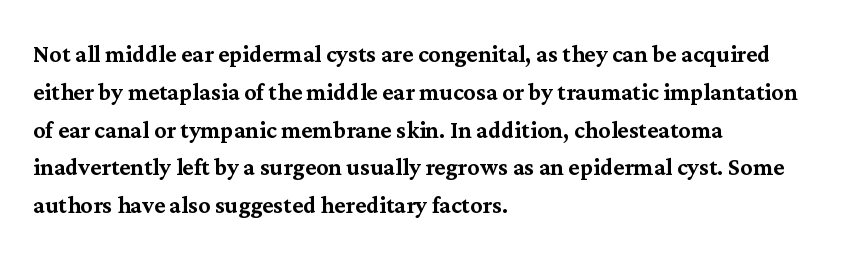
The image shows 30 px serif type, upright; set left-aligned, normal line spacing (1.26x), normal letter spacing, not underlined; medium stroke contrast and a medium x-height.
